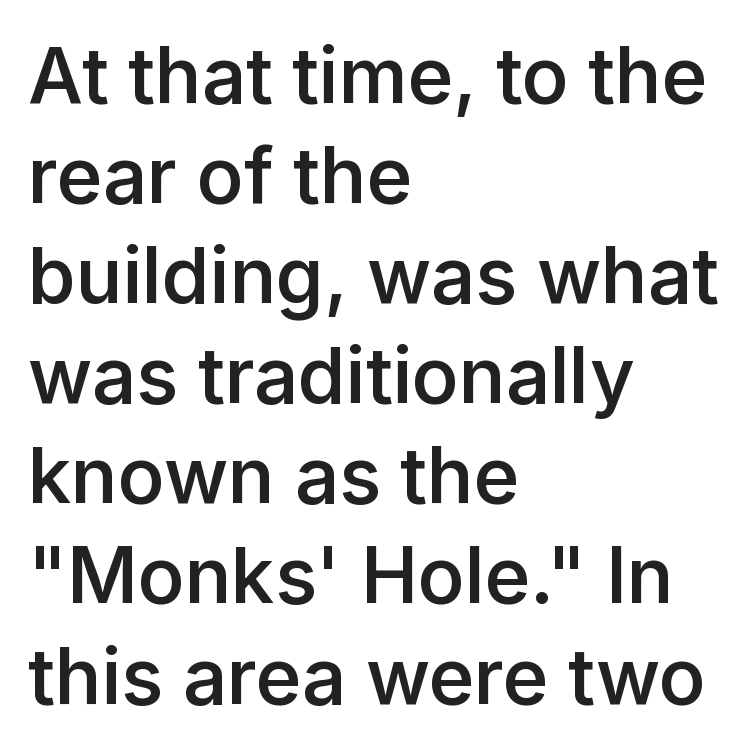
Q: Is the text bold? A: Semi-bold.
Q: Is the text italic (slanted)? A: No, it is upright.
Q: Is the typeface a serif or a sans-serif typeface? A: Sans-serif.
Q: Is the text underlined? A: No.
Q: How is the paragraph aligned? A: Left-aligned.
Q: Is the spacing between letters normal or unusually wide? A: Normal.
Q: Is the spacing between lines tight, normal or loose? A: Normal.
Q: Width (condensed, normal, or wide)? A: Normal.
Q: Stroke contrast? A: Low.
Q: x-height? A: Medium.
Q: Monospaced? A: No.
